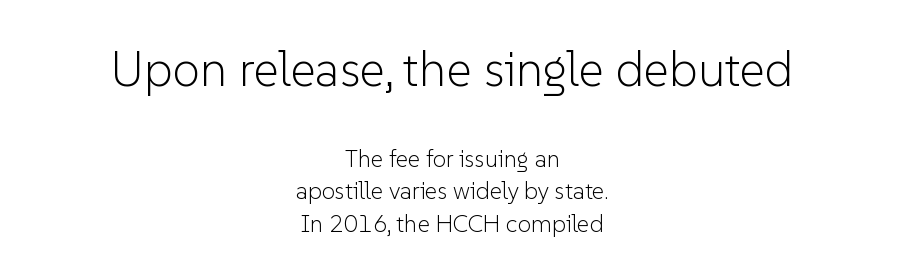
Characters remain perfectly vertical along every line. Alignment: centered. Underline: absent. The typesetting does not lean heavy: it is not bold. Compare the two chunks: the upper has the greater cap height. These lines are rendered in a variable-pitch font.
